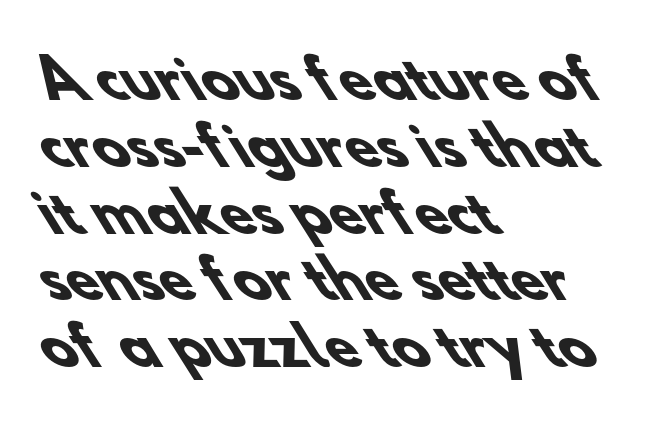
Inter-character spacing is left at the font's built-in metrics. Classification — sans serif. Proportional: the letters do not fall into vertical columns. Summary of weight: heavy, a full bold.
